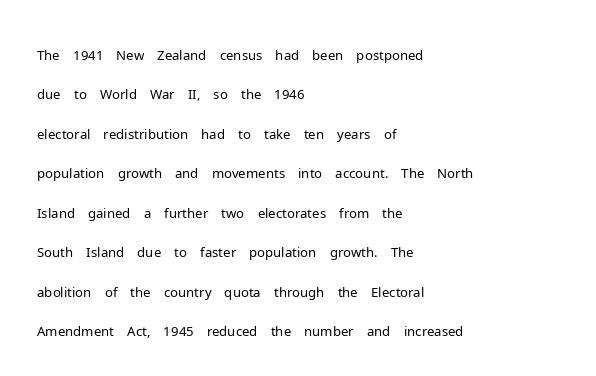
Q: Is the text bold? A: No.
Q: Is the text italic (slanted)? A: No, it is upright.
Q: Is the text underlined? A: No.
Q: How is the paragraph aligned? A: Left-aligned.
Q: Is the spacing between letters normal or unusually wide? A: Normal.
Q: Is the spacing between lines tight, normal or loose? A: Normal.
